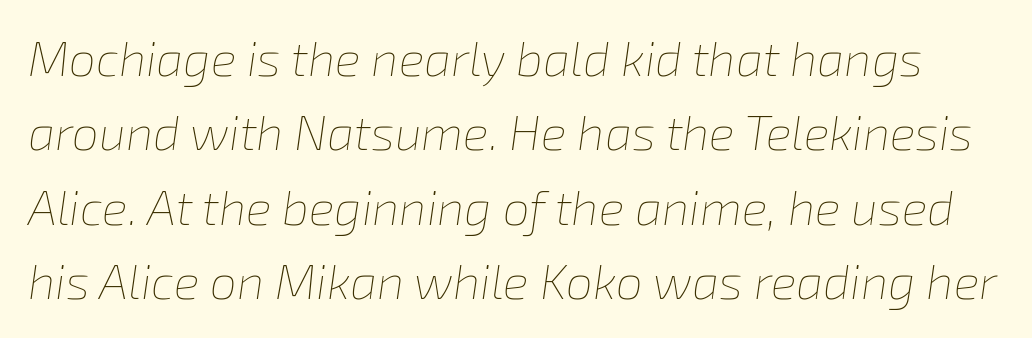
The image shows 48 px thin type, italic (leaning right); set normal line spacing (1.55x), normal letter spacing, not underlined; low stroke contrast and a medium x-height.
